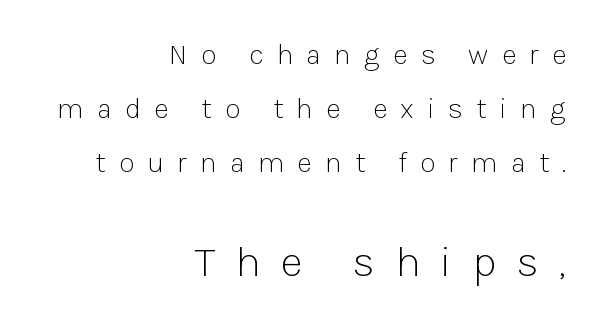
Typeset ragged left — the right edge is the straight one. The letters advance in unequal steps, a hallmark of proportional type. Anything drawn beneath the words? Only blank space. Upright lettering throughout.
